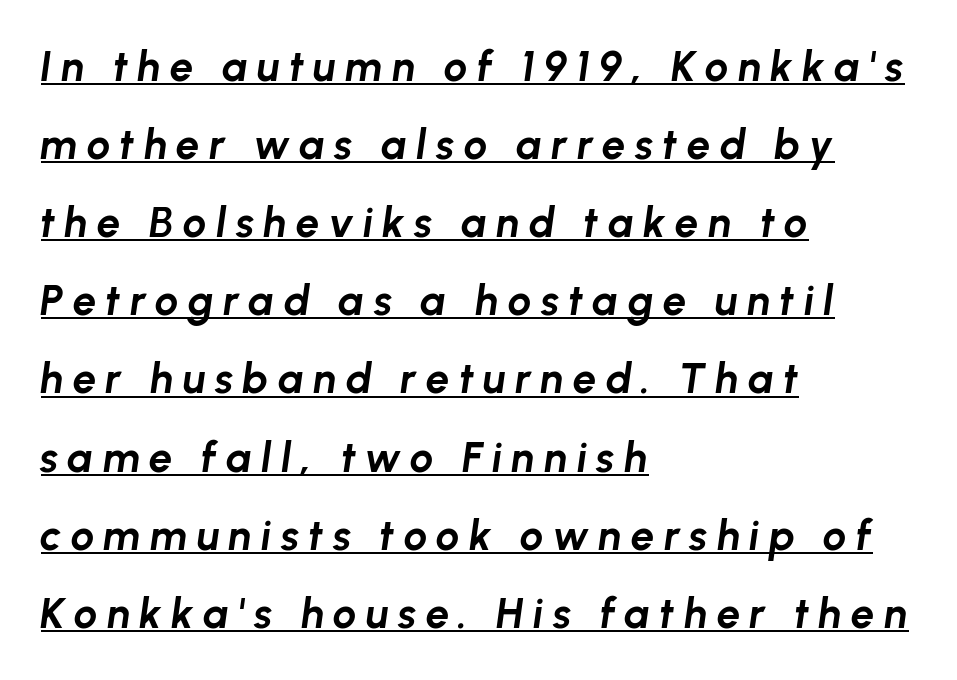
Q: Is the text bold? A: Yes.
Q: Is the text italic (slanted)? A: Yes, it leans right by about 8 degrees.
Q: Is the text underlined? A: Yes.
Q: How is the paragraph aligned? A: Left-aligned.
Q: Is the spacing between letters normal or unusually wide? A: Unusually wide.
Q: Width (condensed, normal, or wide)? A: Normal.
Q: Stroke contrast? A: Low.
Q: x-height? A: Medium.
Q: Monospaced? A: No.
